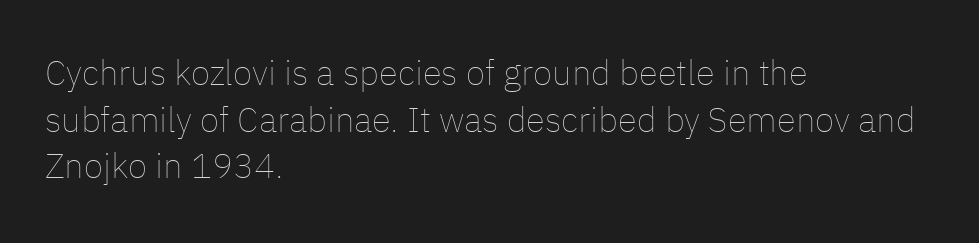
{"italic": "no", "bold": "no", "weight": "thin", "width": "normal", "stroke_contrast": "low", "x_height": "medium", "monospaced": "no", "underline": "no", "align": "left", "line_spacing": "normal", "line_spacing_ratio": 1.33, "letter_spacing": "normal", "letter_spacing_em": 0.0, "glyph_px": 35}
